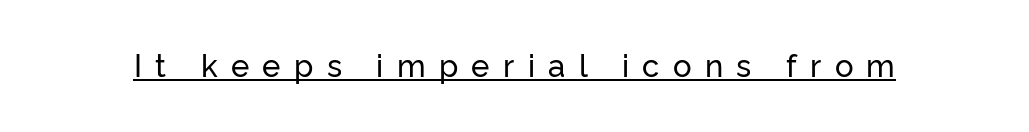
The image shows 31 px sans-serif type, upright; set unusually wide letter spacing (+0.43 em), underlined; low stroke contrast and a medium x-height.
